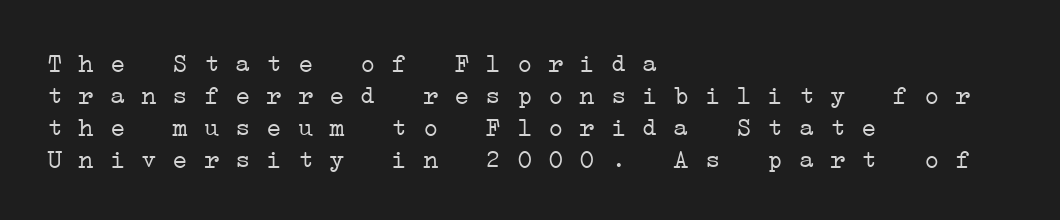
{"bold": "no", "underline": "no", "align": "left", "line_spacing_ratio": 1.23, "letter_spacing": "normal", "letter_spacing_em": 0.0, "glyph_px": 26}
